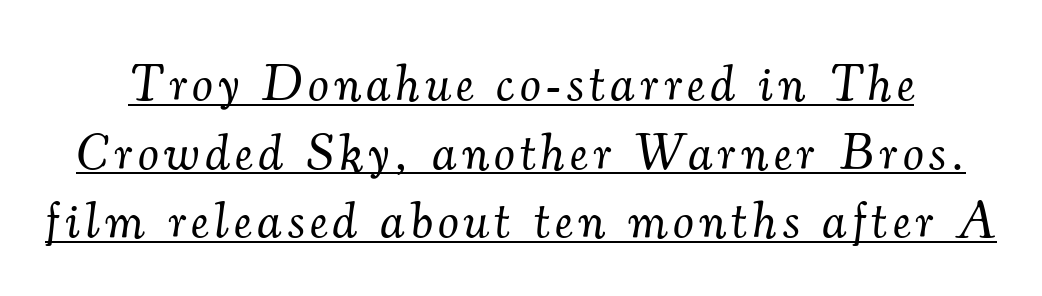
Q: Is the text bold? A: No.
Q: Is the text italic (slanted)? A: Yes, it leans right by about 7 degrees.
Q: Is the typeface a serif or a sans-serif typeface? A: Serif.
Q: Is the text underlined? A: Yes.
Q: Is the spacing between lines tight, normal or loose? A: Normal.
Q: Width (condensed, normal, or wide)? A: Normal.
Q: Stroke contrast? A: Medium.
Q: x-height? A: Small.
Q: Monospaced? A: No.
